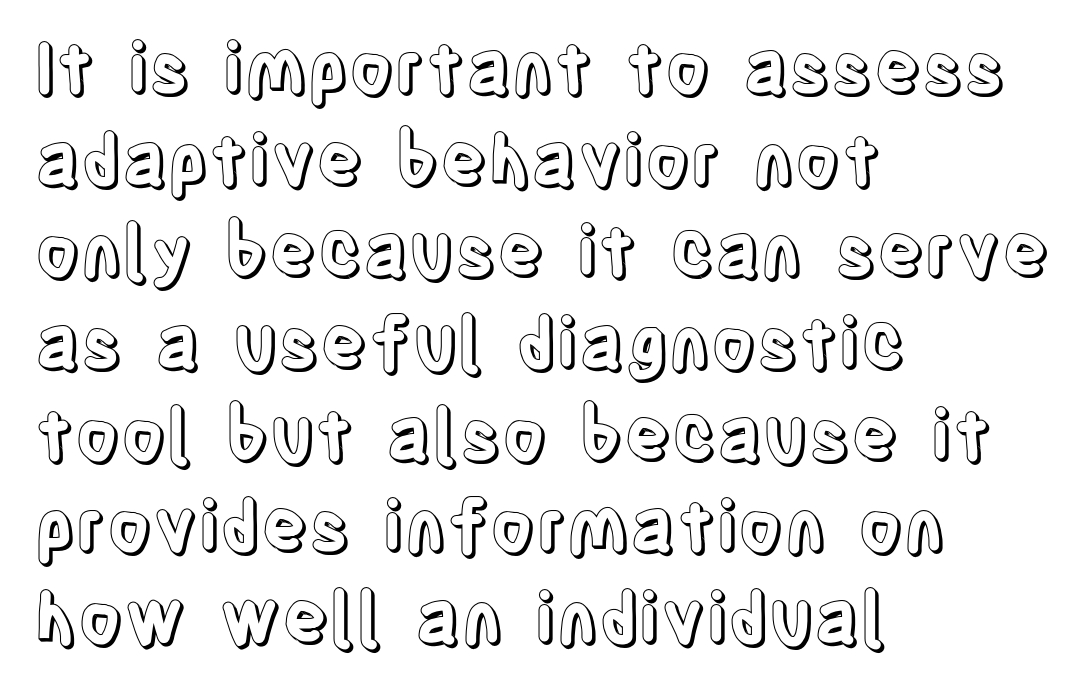
The foot of each line stays bare and open. Is the block centered? No — it sits flush against the left margin. These lines sit exactly where default settings would place them. Ordinary non-slanted type is in use. The horizontal fit of the characters is conventional and even. Think of a printed novel: that variable character pitch is what you see here.
